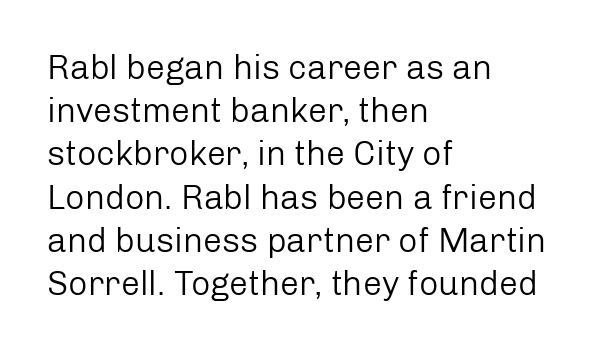
The image shows 34 px regular-weight sans-serif type, upright; set left-aligned, normal line spacing (1.27x), normal letter spacing, not underlined; low stroke contrast and a medium x-height.
